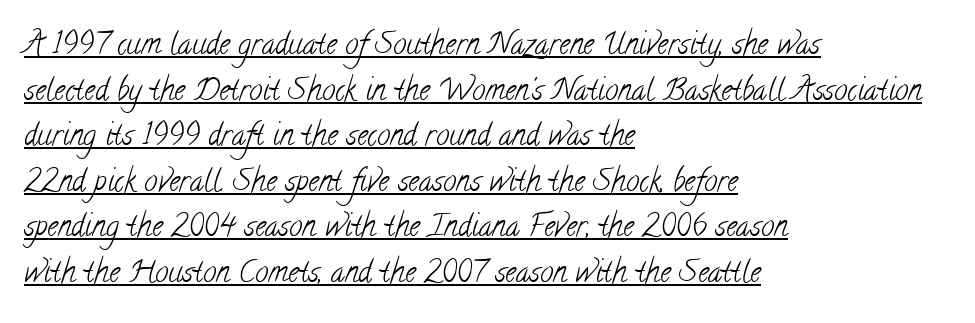
Q: Is the text bold? A: No.
Q: Is the text underlined? A: Yes.
Q: How is the paragraph aligned? A: Left-aligned.
Q: Is the spacing between letters normal or unusually wide? A: Normal.
Q: Is the spacing between lines tight, normal or loose? A: Normal.
Q: Width (condensed, normal, or wide)? A: Condensed.
Q: Stroke contrast? A: Low.
Q: x-height? A: Small.
Q: Monospaced? A: No.
